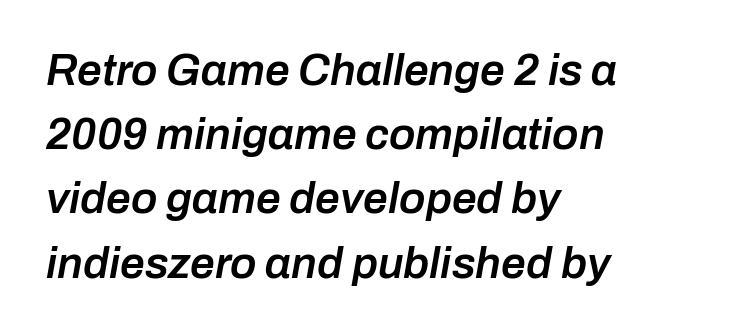
{"italic": "yes", "lean": "right", "slant_degrees": 10, "bold": "semi", "weight": "semibold", "width": "normal", "stroke_contrast": "low", "x_height": "medium", "monospaced": "no", "underline": "no", "align": "left", "line_spacing": "normal", "line_spacing_ratio": 1.46, "letter_spacing": "normal", "letter_spacing_em": 0.0, "glyph_px": 44}
